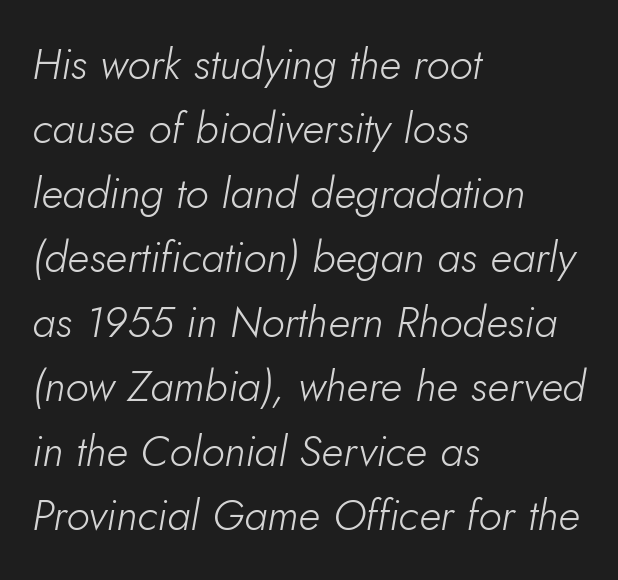
Letters rest on an invisible, unmarked baseline. The font sits on the lighter half of the weight spectrum, regular included. Every character sits at an angle, as italics do. How are the letters spaced? Ordinarily, with no added tracking. Notice how the passage keeps a crisp vertical edge on the left only. Spacing verdict: proportional, widths tailored to each character.
